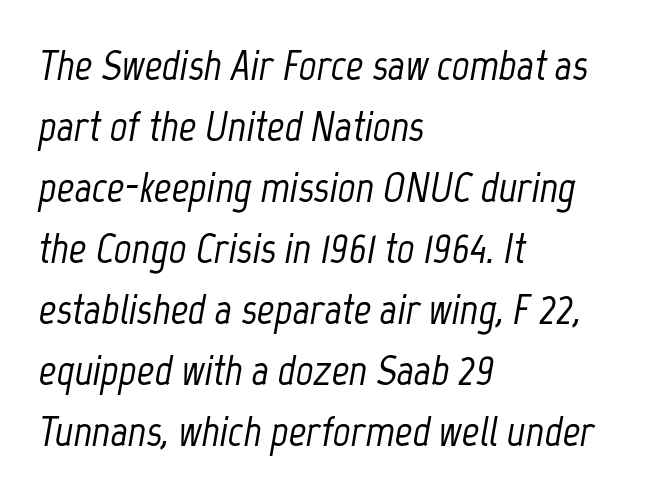
{"italic": "yes", "lean": "right", "slant_degrees": 12, "width": "condensed", "stroke_contrast": "low", "x_height": "medium", "monospaced": "no", "underline": "no", "align": "left", "line_spacing": "normal", "line_spacing_ratio": 1.42, "letter_spacing": "normal", "letter_spacing_em": 0.0, "glyph_px": 43}
